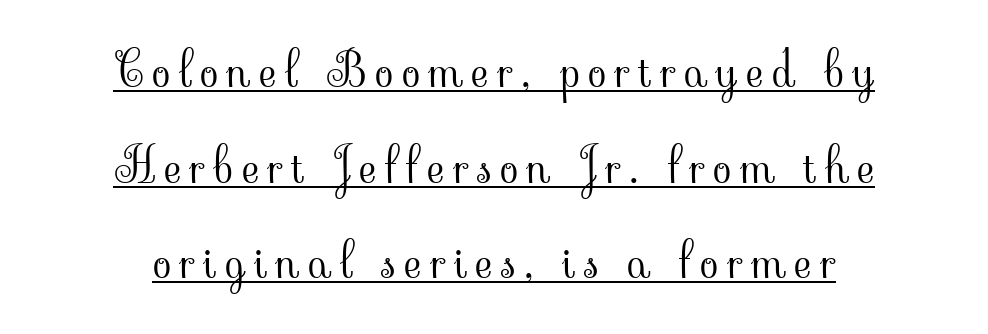
Q: Is the text bold? A: No.
Q: Is the text italic (slanted)? A: No, it is upright.
Q: Is the typeface a serif or a sans-serif typeface? A: Serif.
Q: Is the text underlined? A: Yes.
Q: How is the paragraph aligned? A: Centered.
Q: Is the spacing between lines tight, normal or loose? A: Loose.
Q: Width (condensed, normal, or wide)? A: Normal.
Q: Stroke contrast? A: Low.
Q: x-height? A: Small.
Q: Monospaced? A: No.
